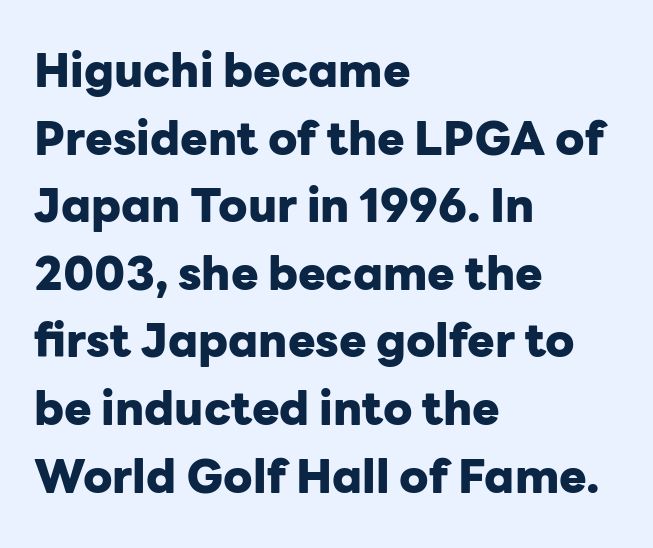
{"serif": "no", "italic": "no", "bold": "yes", "weight": "heavy", "width": "normal", "stroke_contrast": "low", "x_height": "medium", "monospaced": "no", "underline": "no", "align": "left", "line_spacing": "normal", "line_spacing_ratio": 1.47, "letter_spacing": "normal", "letter_spacing_em": 0.0, "glyph_px": 46}
